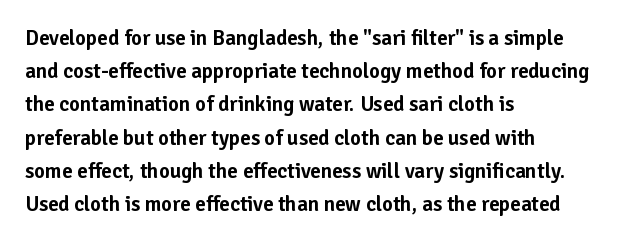
Q: Is the text italic (slanted)? A: No, it is upright.
Q: Is the text underlined? A: No.
Q: How is the paragraph aligned? A: Left-aligned.
Q: Is the spacing between letters normal or unusually wide? A: Normal.
Q: Is the spacing between lines tight, normal or loose? A: Normal.
